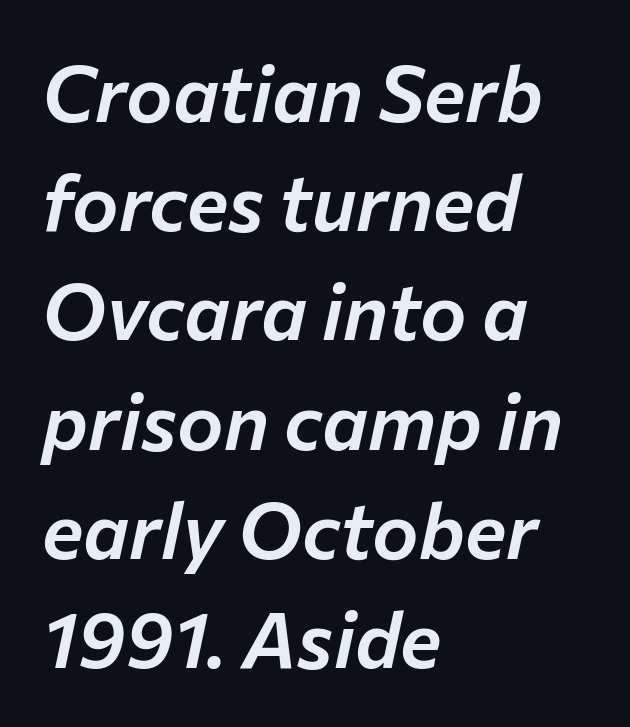
Q: Is the text italic (slanted)? A: Yes, it leans right by about 12 degrees.
Q: Is the text underlined? A: No.
Q: How is the paragraph aligned? A: Left-aligned.
Q: Is the spacing between letters normal or unusually wide? A: Normal.
Q: Is the spacing between lines tight, normal or loose? A: Normal.
Q: Width (condensed, normal, or wide)? A: Normal.
Q: Stroke contrast? A: Low.
Q: x-height? A: Medium.
Q: Monospaced? A: No.
